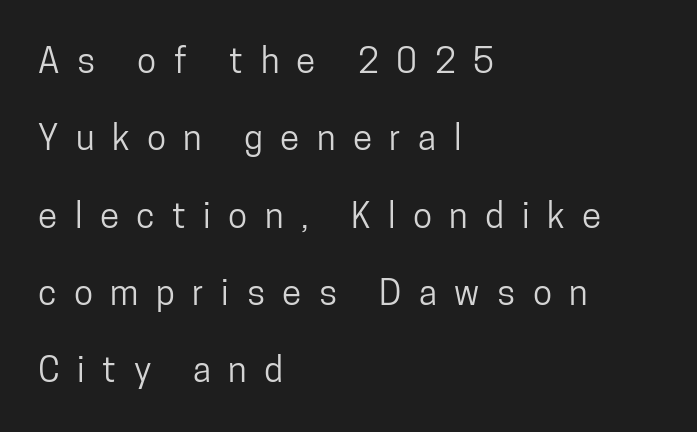
Q: Is the text italic (slanted)? A: No, it is upright.
Q: Is the typeface a serif or a sans-serif typeface? A: Sans-serif.
Q: Is the text underlined? A: No.
Q: How is the paragraph aligned? A: Left-aligned.
Q: Is the spacing between letters normal or unusually wide? A: Unusually wide.
Q: Is the spacing between lines tight, normal or loose? A: Loose.
Q: Width (condensed, normal, or wide)? A: Condensed.
Q: Stroke contrast? A: Low.
Q: x-height? A: Medium.
Q: Monospaced? A: No.
